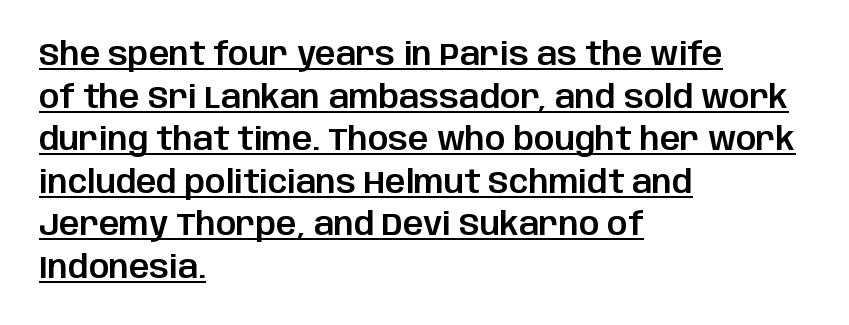
Italic? Not at all — the glyphs are vertical. Is the block centered? No — it sits flush against the left margin. In designer terms, the underline attribute is active on this setting. In terms of letterform style, serifs are entirely absent. One glance says typical: line gaps are just what's usual. Characters follow at the spacing the type designer built in.
